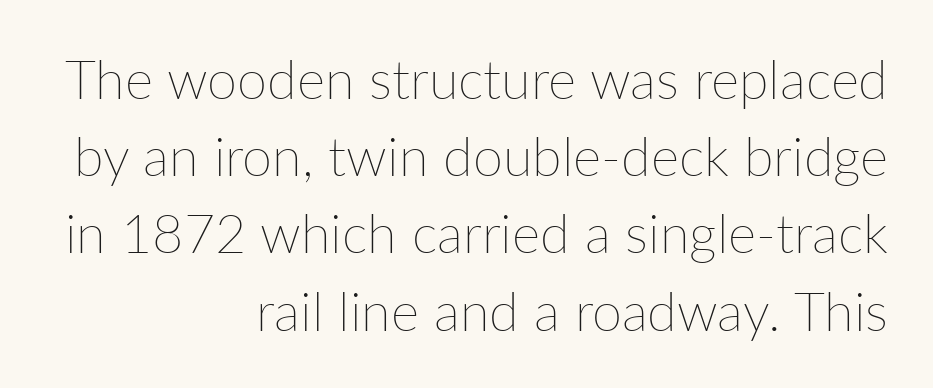
The image shows 54 px thin type, upright; set right-aligned, normal line spacing (1.43x), normal letter spacing, not underlined; low stroke contrast and a medium x-height.
